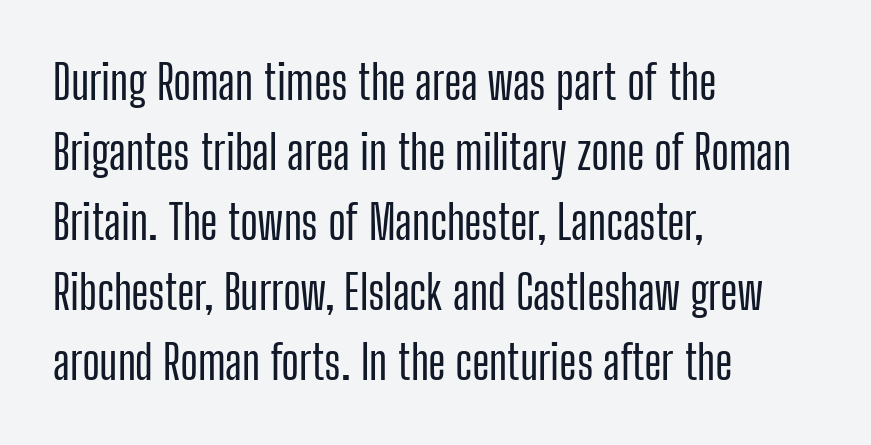
Q: Is the text italic (slanted)? A: No, it is upright.
Q: Is the typeface a serif or a sans-serif typeface? A: Sans-serif.
Q: Is the text underlined? A: No.
Q: How is the paragraph aligned? A: Left-aligned.
Q: Is the spacing between letters normal or unusually wide? A: Normal.
Q: Is the spacing between lines tight, normal or loose? A: Normal.
Q: Width (condensed, normal, or wide)? A: Condensed.
Q: Stroke contrast? A: Low.
Q: x-height? A: Medium.
Q: Monospaced? A: No.
